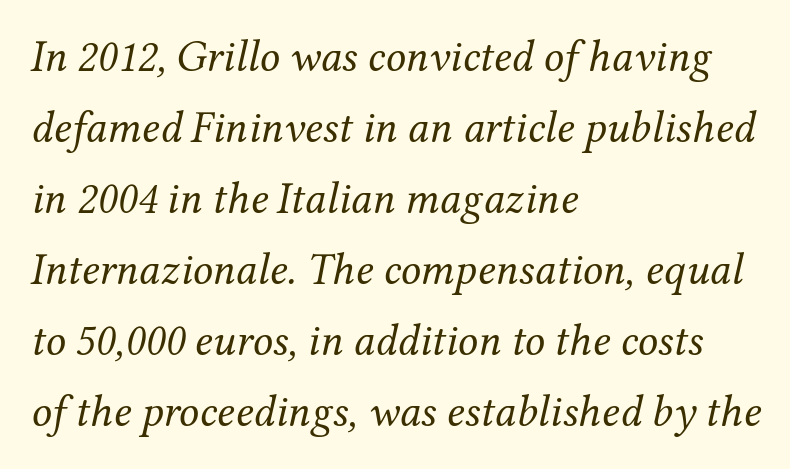
Q: Is the text bold? A: No.
Q: Is the text italic (slanted)? A: Yes, it leans right by about 12 degrees.
Q: Is the typeface a serif or a sans-serif typeface? A: Serif.
Q: Is the text underlined? A: No.
Q: How is the paragraph aligned? A: Left-aligned.
Q: Is the spacing between letters normal or unusually wide? A: Normal.
Q: Is the spacing between lines tight, normal or loose? A: Normal.
Q: Width (condensed, normal, or wide)? A: Normal.
Q: Stroke contrast? A: Medium.
Q: x-height? A: Medium.
Q: Monospaced? A: No.
